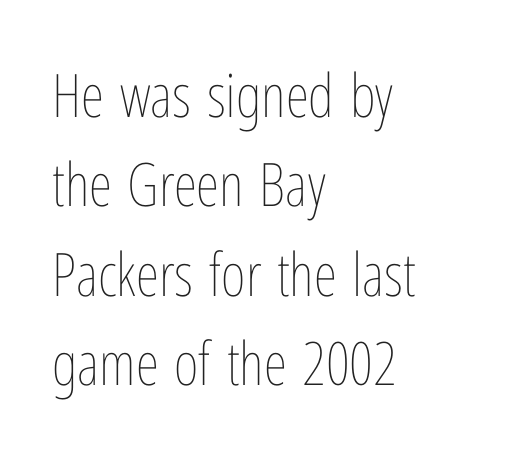
Q: Is the text bold? A: No.
Q: Is the text italic (slanted)? A: No, it is upright.
Q: Is the text underlined? A: No.
Q: How is the paragraph aligned? A: Left-aligned.
Q: Is the spacing between letters normal or unusually wide? A: Normal.
Q: Is the spacing between lines tight, normal or loose? A: Normal.
Q: Width (condensed, normal, or wide)? A: Condensed.
Q: Stroke contrast? A: Low.
Q: x-height? A: Medium.
Q: Monospaced? A: No.
